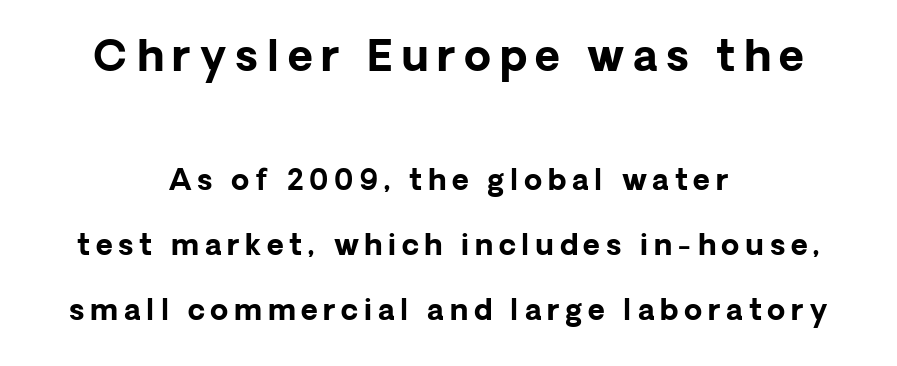
The image shows 43 px bold sans-serif type, upright; set centered, loose line spacing (2.23x), unusually wide letter spacing (+0.2 em), not underlined; the first (top) block is 1.48x larger; low stroke contrast and a medium x-height.
